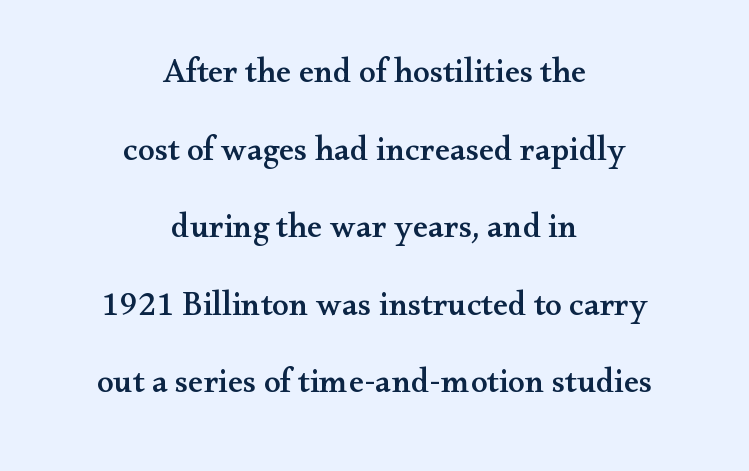
Alignment: centered. Spacing verdict: proportional, widths tailored to each character. Letter spacing: default. The words here are not underlined.
